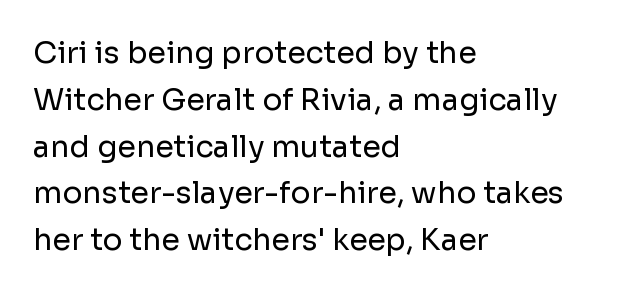
The image shows 30 px regular-weight sans-serif type, upright; set left-aligned, normal line spacing (1.56x), normal letter spacing, not underlined; low stroke contrast and a medium x-height.
